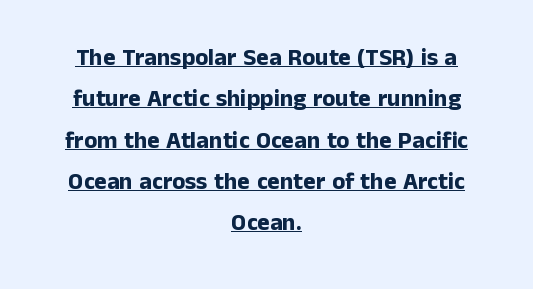
Do the letters lean? They stand straight. Does extra space separate the letters? No, they use regular spacing. Thick stems and heavy bowls — unmistakably bold. The rendered words wear a rule along their underside. The lines in this sample share a center point and differ in where they start and stop.
